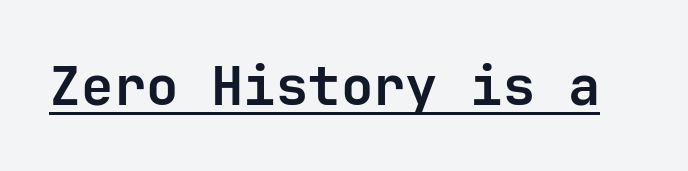
Q: Is the text bold? A: Yes.
Q: Is the text italic (slanted)? A: No, it is upright.
Q: Is the typeface a serif or a sans-serif typeface? A: Sans-serif.
Q: Is the text underlined? A: Yes.
Q: Is the spacing between letters normal or unusually wide? A: Normal.
Q: Width (condensed, normal, or wide)? A: Normal.
Q: Stroke contrast? A: Low.
Q: x-height? A: Medium.
Q: Monospaced? A: Yes.
